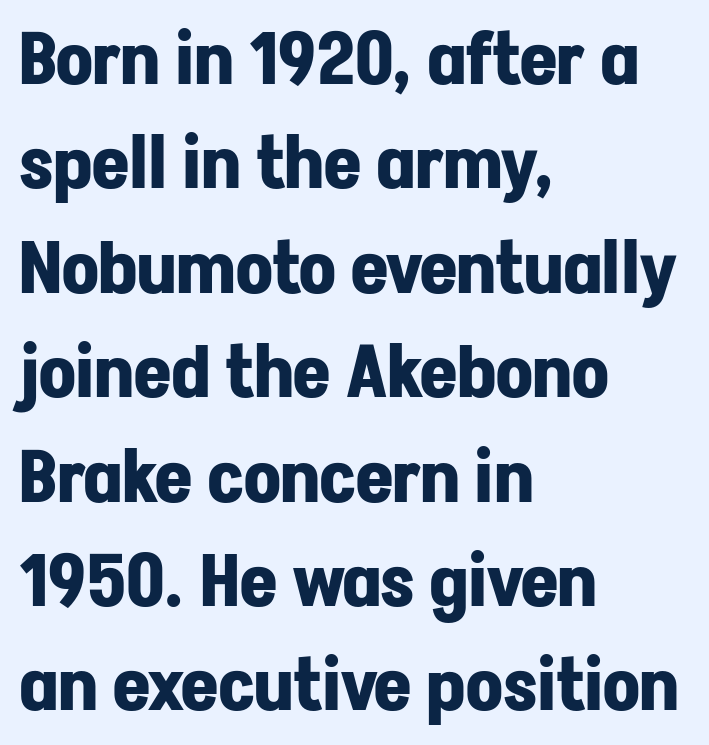
{"serif": "no", "italic": "no", "bold": "yes", "weight": "bold", "width": "normal", "stroke_contrast": "low", "x_height": "medium", "monospaced": "no", "underline": "no", "align": "left", "line_spacing": "normal", "line_spacing_ratio": 1.45, "letter_spacing": "normal", "letter_spacing_em": 0.0, "glyph_px": 72}
